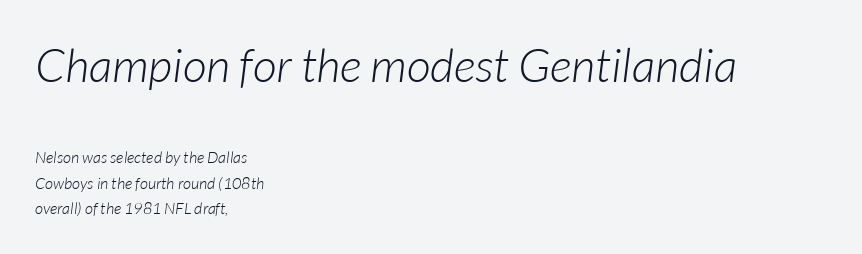
{"italic": "yes", "lean": "right", "slant_degrees": 7, "bold": "no", "weight": "light", "width": "normal", "stroke_contrast": "low", "x_height": "medium", "monospaced": "no", "underline": "no", "align": "left", "line_spacing": "normal", "line_spacing_ratio": 1.59, "letter_spacing": "normal", "letter_spacing_em": 0.0, "larger_block": "first", "size_ratio": 2.94, "glyph_px": 47}
